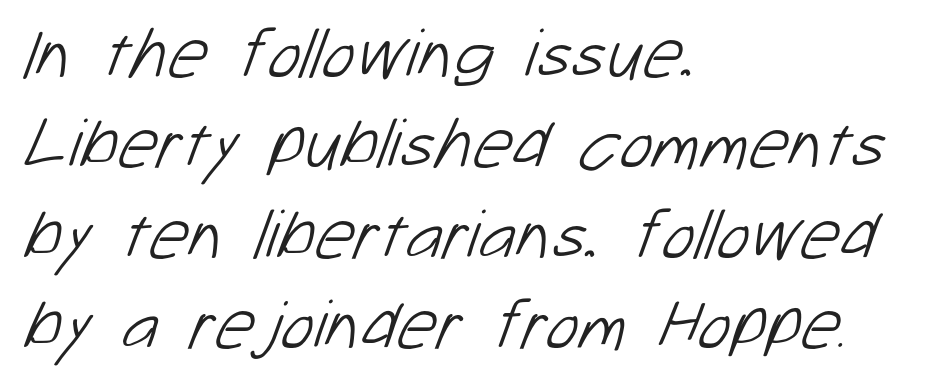
The image shows 70 px light sans-serif type; set left-aligned, normal line spacing (1.29x), normal letter spacing, not underlined; low stroke contrast and a medium x-height.
